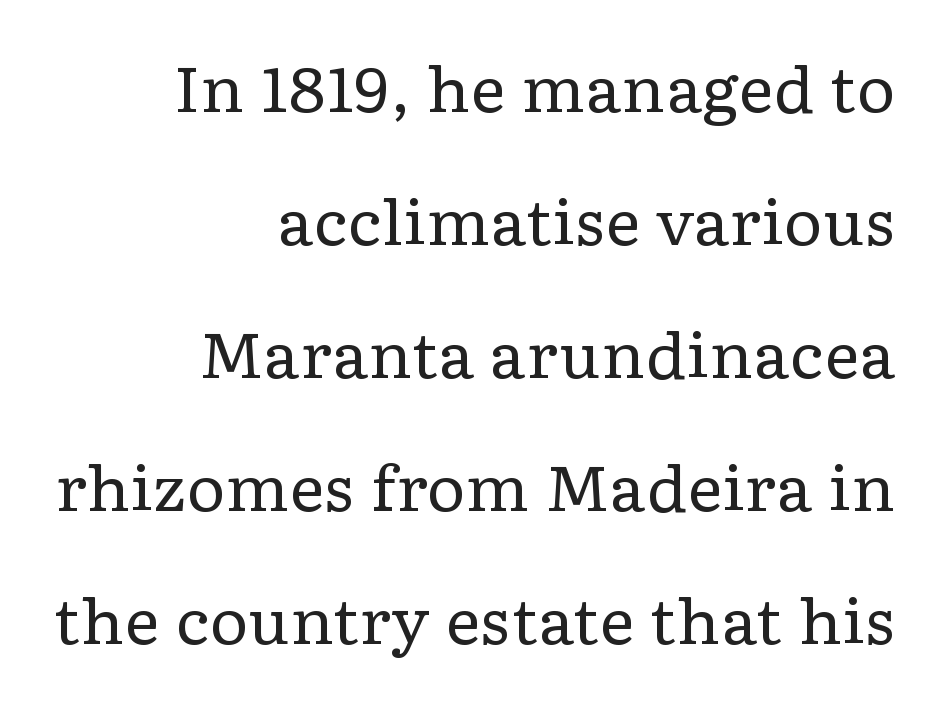
The image shows 61 px regular-weight, wide serif type, upright; set right-aligned, loose line spacing (2.18x), normal letter spacing, not underlined; low stroke contrast and a medium x-height.
